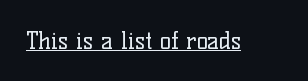
The image shows 23 px text type, upright; set normal letter spacing, underlined.
